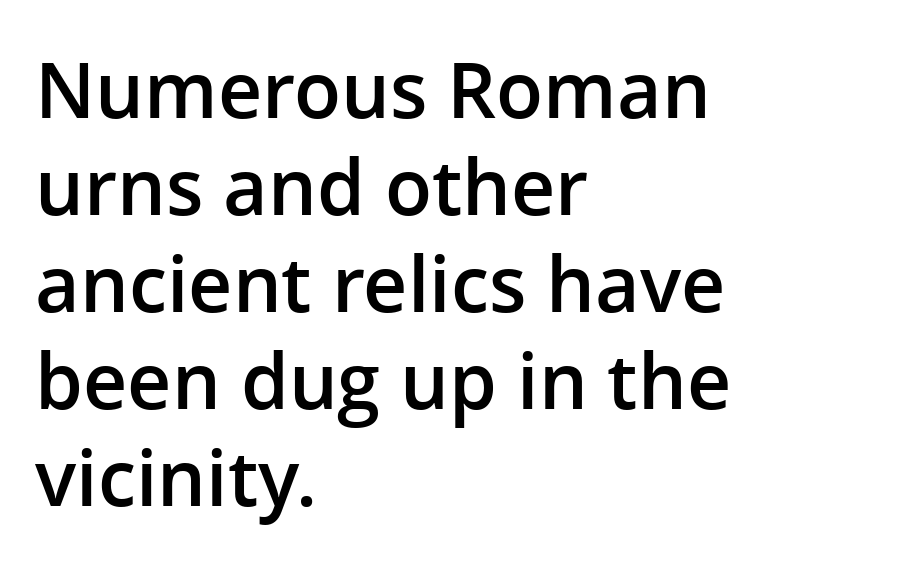
{"serif": "no", "italic": "no", "bold": "semi", "weight": "semibold", "width": "normal", "stroke_contrast": "low", "x_height": "medium", "monospaced": "no", "underline": "no", "align": "left", "line_spacing": "normal", "line_spacing_ratio": 1.26, "letter_spacing": "normal", "letter_spacing_em": 0.0, "glyph_px": 77}
